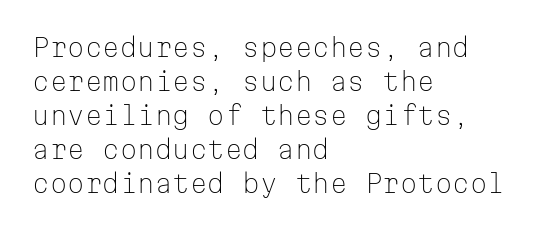
The image shows 25 px text type, upright; set left-aligned, normal line spacing (1.36x), normal letter spacing, not underlined.
